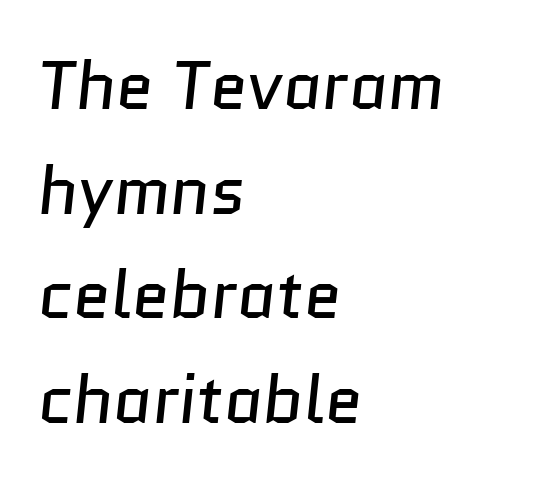
Q: Is the text bold? A: No.
Q: Is the typeface a serif or a sans-serif typeface? A: Sans-serif.
Q: Is the text underlined? A: No.
Q: How is the paragraph aligned? A: Left-aligned.
Q: Is the spacing between letters normal or unusually wide? A: Normal.
Q: Is the spacing between lines tight, normal or loose? A: Normal.
Q: Width (condensed, normal, or wide)? A: Normal.
Q: Stroke contrast? A: Low.
Q: x-height? A: Medium.
Q: Monospaced? A: No.
